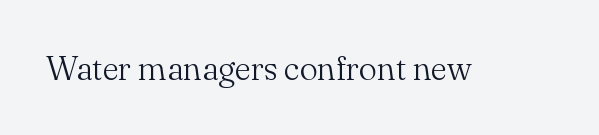
Q: Is the text bold? A: No.
Q: Is the text italic (slanted)? A: No, it is upright.
Q: Is the typeface a serif or a sans-serif typeface? A: Serif.
Q: Is the text underlined? A: No.
Q: Is the spacing between letters normal or unusually wide? A: Normal.
Q: Width (condensed, normal, or wide)? A: Normal.
Q: Stroke contrast? A: Medium.
Q: x-height? A: Small.
Q: Monospaced? A: No.
